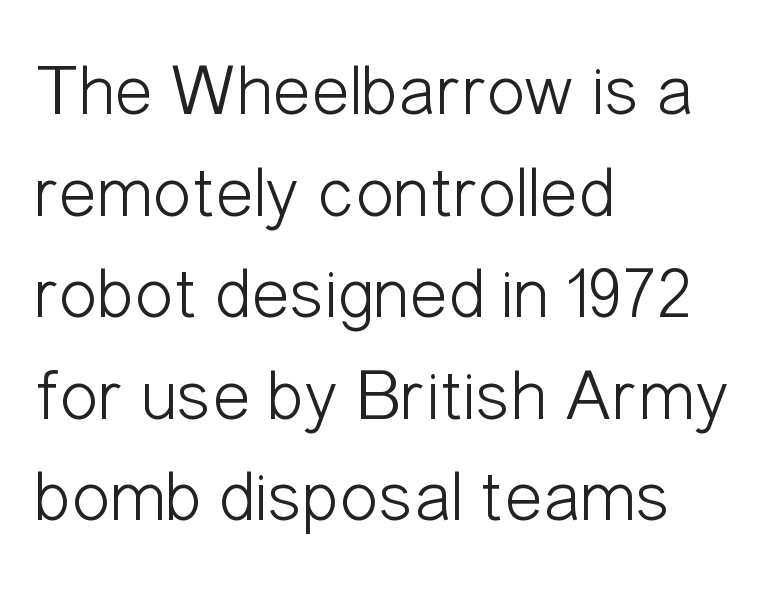
The image shows 72 px light, condensed sans-serif type, upright; set left-aligned, normal line spacing (1.41x), normal letter spacing, not underlined; low stroke contrast and a medium x-height.
